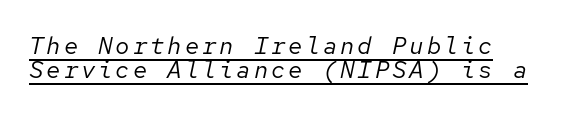
A light-to-regular cut is what we see here. Somebody hit Ctrl+U on this one — the words are underlined. The vertical gap from one line to the next is small. The typography opts for an oblique posture over an upright one. The ragged edge is on the right, which tells us the setting is flush left.
